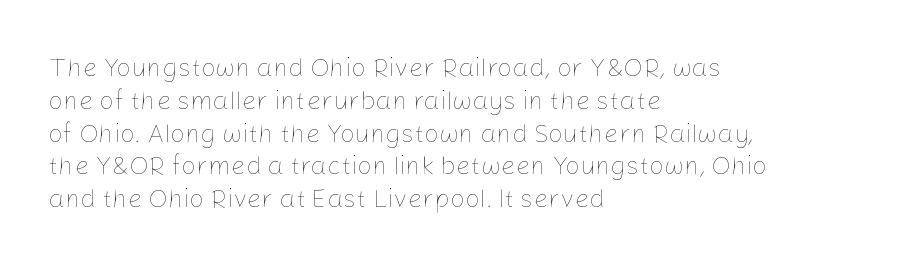
Q: Is the text bold? A: No.
Q: Is the text italic (slanted)? A: No, it is upright.
Q: Is the text underlined? A: No.
Q: How is the paragraph aligned? A: Left-aligned.
Q: Is the spacing between letters normal or unusually wide? A: Normal.
Q: Is the spacing between lines tight, normal or loose? A: Normal.
